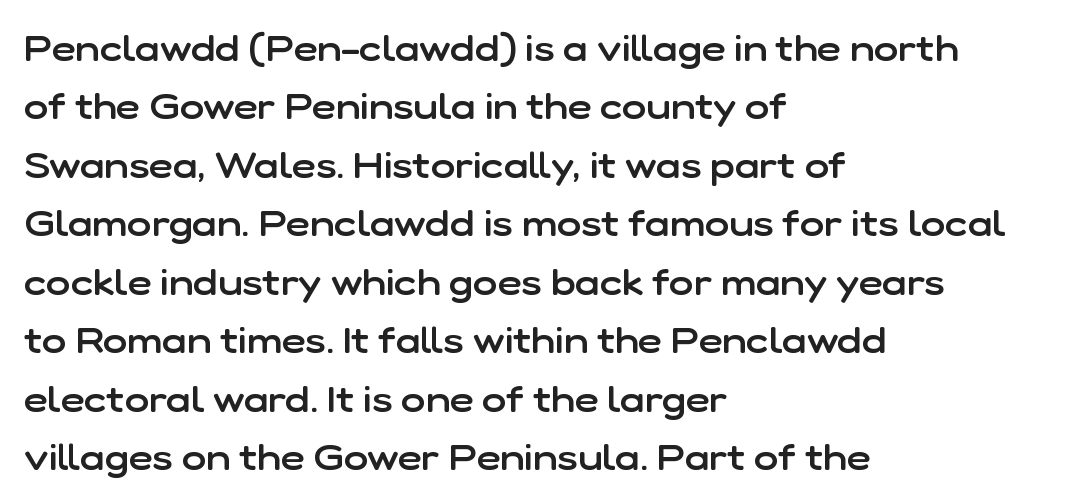
{"serif": "no", "italic": "no", "bold": "semi", "weight": "semibold", "width": "normal", "stroke_contrast": "low", "x_height": "medium", "monospaced": "no", "underline": "no", "align": "left", "line_spacing": "normal", "line_spacing_ratio": 1.58, "letter_spacing": "normal", "letter_spacing_em": 0.0, "glyph_px": 37}
